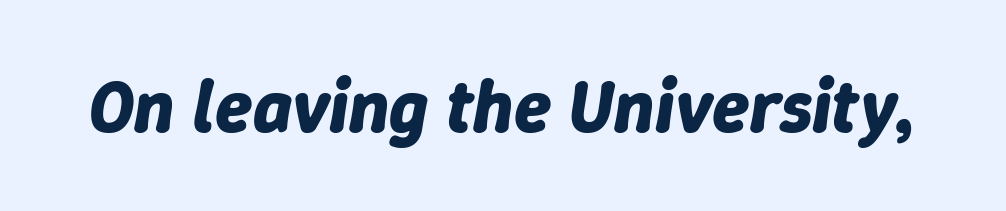
{"italic": "yes", "lean": "right", "slant_degrees": 9, "bold": "yes", "weight": "bold", "width": "normal", "stroke_contrast": "low", "x_height": "medium", "monospaced": "no", "underline": "no", "letter_spacing": "normal", "letter_spacing_em": 0.0, "glyph_px": 75}
